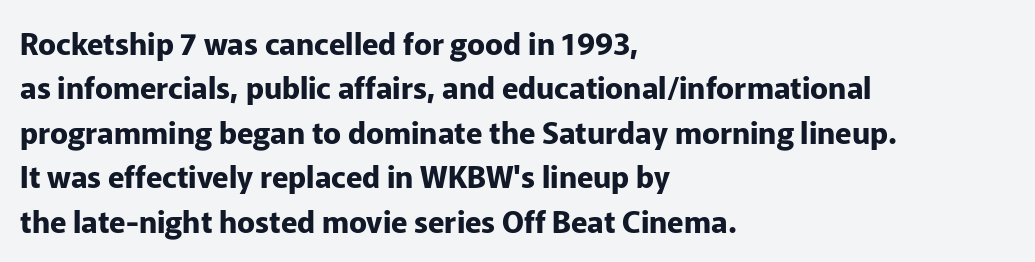
{"serif": "no", "italic": "no", "bold": "yes", "weight": "bold", "width": "normal", "stroke_contrast": "low", "x_height": "medium", "monospaced": "no", "underline": "no", "align": "left", "line_spacing": "normal", "line_spacing_ratio": 1.48, "letter_spacing": "normal", "letter_spacing_em": 0.0, "glyph_px": 30}
